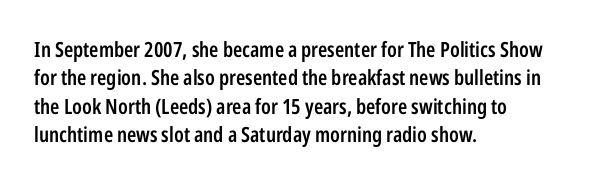
{"italic": "no", "bold": "semi", "underline": "no", "align": "left", "line_spacing": "normal", "line_spacing_ratio": 1.35, "letter_spacing": "normal", "letter_spacing_em": 0.0, "glyph_px": 21}
